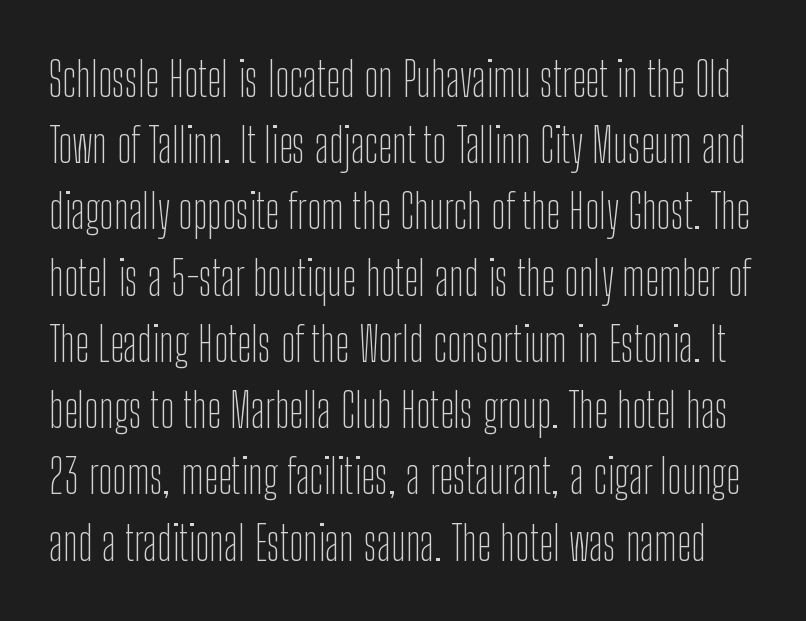
The image shows 48 px thin, condensed sans-serif type, upright; set normal line spacing (1.38x), normal letter spacing, not underlined; low stroke contrast and a medium x-height.
